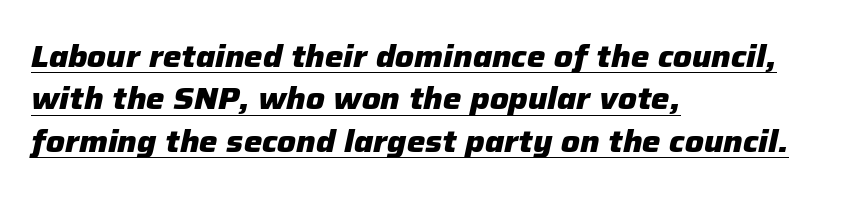
There's an unmistakable incline to the writing here. The passage shown stacks its lines at a standard gap. Check the space under the baseline: a stroke is drawn there. The rendering keeps characters at their native spacing. Horizontal alignment here is leftward, the default for most running prose. The rendering uses natural spacing where letterforms have individual widths.
